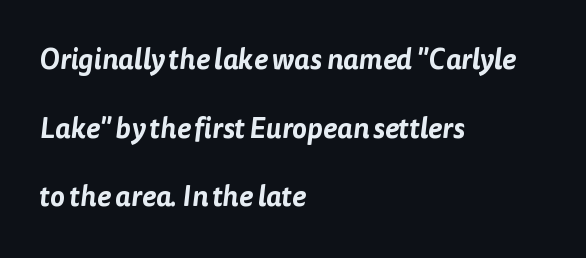
Words float on clear page, feet unadorned. The designer went with a sans here, leaving each stem footless. A typesetter would call this zero additional tracking. The block of text is sparse from top to bottom, with ample space between rows.
